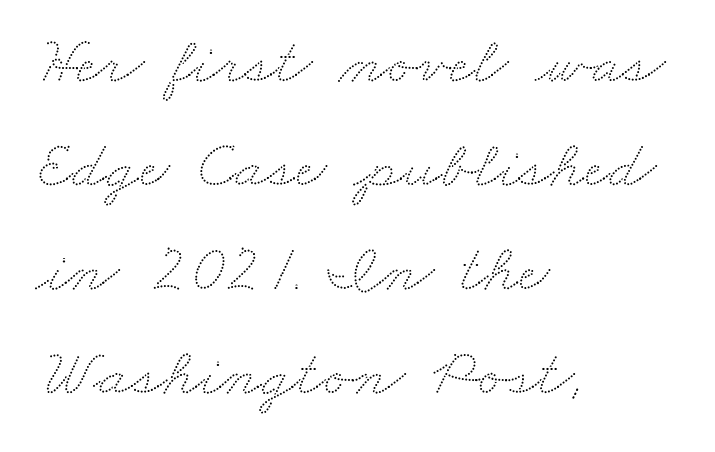
Q: Is the text underlined? A: No.
Q: How is the paragraph aligned? A: Left-aligned.
Q: Is the spacing between letters normal or unusually wide? A: Normal.
Q: Is the spacing between lines tight, normal or loose? A: Normal.
Q: Width (condensed, normal, or wide)? A: Wide.
Q: Stroke contrast? A: Low.
Q: x-height? A: Small.
Q: Monospaced? A: No.
